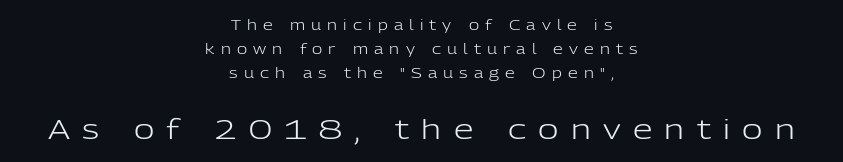
{"serif": "no", "italic": "no", "bold": "no", "weight": "light", "width": "normal", "stroke_contrast": "low", "x_height": "medium", "monospaced": "no", "underline": "no", "align": "center", "line_spacing_ratio": 1.72, "letter_spacing": "wide", "letter_spacing_em": 0.44, "larger_block": "second", "size_ratio": 2.0, "glyph_px": 28}
